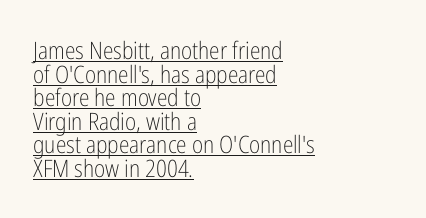
Q: Is the text bold? A: No.
Q: Is the text italic (slanted)? A: No, it is upright.
Q: Is the text underlined? A: Yes.
Q: How is the paragraph aligned? A: Left-aligned.
Q: Is the spacing between letters normal or unusually wide? A: Normal.
Q: Is the spacing between lines tight, normal or loose? A: Tight.
